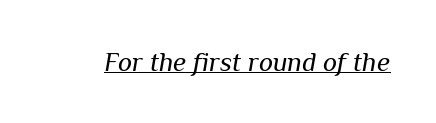
{"italic": "yes", "lean": "right", "slant_degrees": 10, "bold": "no", "underline": "yes", "letter_spacing": "normal", "letter_spacing_em": 0.0, "glyph_px": 27}
